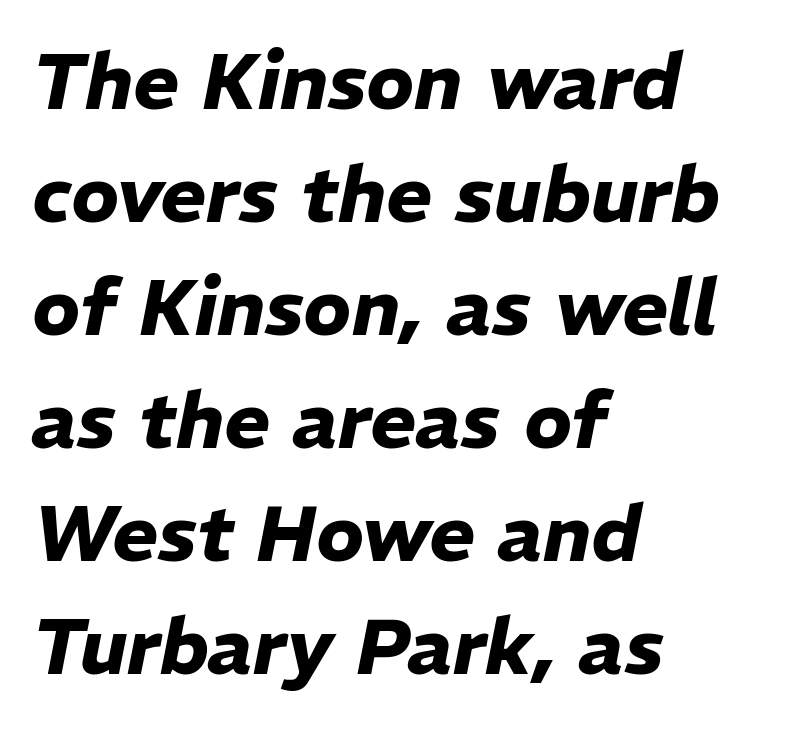
One-word summary of the alignment: left. Look at the tracking — it's just the regular setting, nothing added. This block has exactly the height ordinary leading produces. These lines are rendered in a variable-pitch font.
